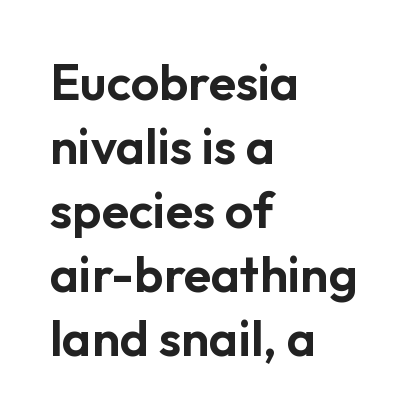
Q: Is the text italic (slanted)? A: No, it is upright.
Q: Is the typeface a serif or a sans-serif typeface? A: Sans-serif.
Q: Is the text underlined? A: No.
Q: How is the paragraph aligned? A: Left-aligned.
Q: Is the spacing between letters normal or unusually wide? A: Normal.
Q: Is the spacing between lines tight, normal or loose? A: Normal.
Q: Width (condensed, normal, or wide)? A: Normal.
Q: Stroke contrast? A: Low.
Q: x-height? A: Medium.
Q: Monospaced? A: No.
